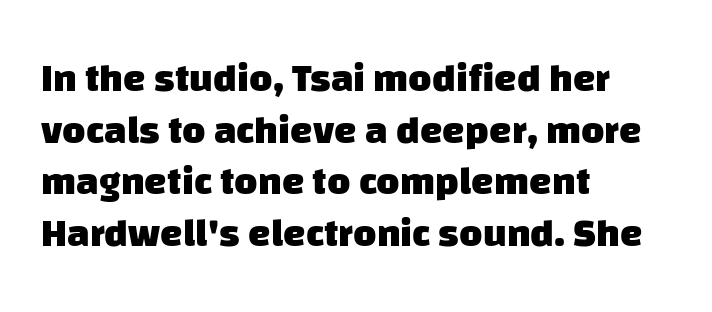
The image shows 40 px heavy sans-serif type; set left-aligned, normal line spacing (1.29x), normal letter spacing, not underlined; low stroke contrast and a large x-height.
